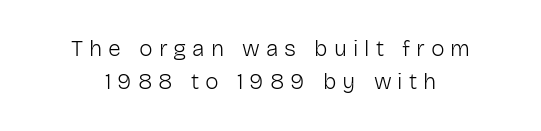
Q: Is the text bold? A: No.
Q: Is the text italic (slanted)? A: No, it is upright.
Q: Is the text underlined? A: No.
Q: How is the paragraph aligned? A: Centered.
Q: Is the spacing between letters normal or unusually wide? A: Unusually wide.
Q: Is the spacing between lines tight, normal or loose? A: Normal.
